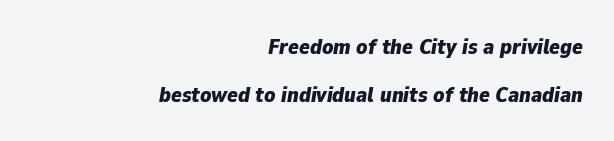
{"italic": "yes", "lean": "right", "slant_degrees": 9, "bold": "yes", "underline": "no", "align": "right", "line_spacing": "loose", "line_spacing_ratio": 2.18, "letter_spacing": "normal", "letter_spacing_em": 0.0, "glyph_px": 22}
